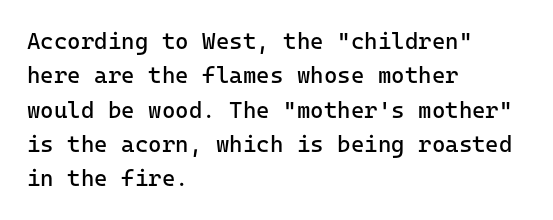
The vertical gap from one line to the next is medium. These lines were composed using upright roman letters. Horizontal alignment here is leftward, the default for most running prose. The gaps between neighbouring characters are ordinary and unremarkable. Weight: regular or lighter.
